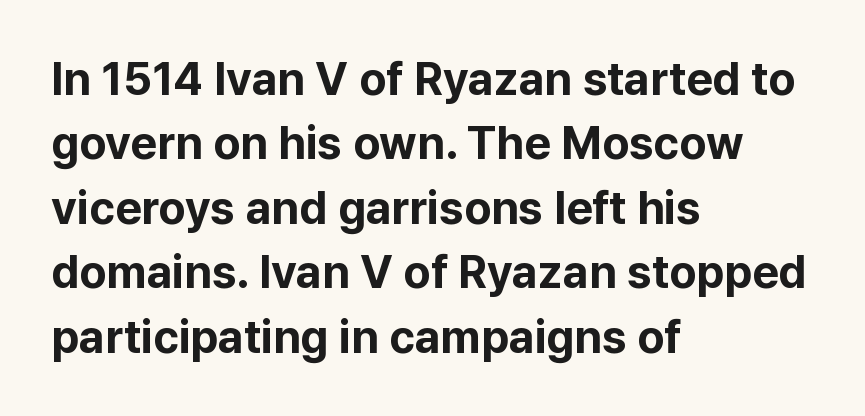
Q: Is the text bold? A: Yes.
Q: Is the text italic (slanted)? A: No, it is upright.
Q: Is the typeface a serif or a sans-serif typeface? A: Sans-serif.
Q: Is the text underlined? A: No.
Q: How is the paragraph aligned? A: Left-aligned.
Q: Is the spacing between letters normal or unusually wide? A: Normal.
Q: Is the spacing between lines tight, normal or loose? A: Normal.
Q: Width (condensed, normal, or wide)? A: Normal.
Q: Stroke contrast? A: Low.
Q: x-height? A: Medium.
Q: Monospaced? A: No.
